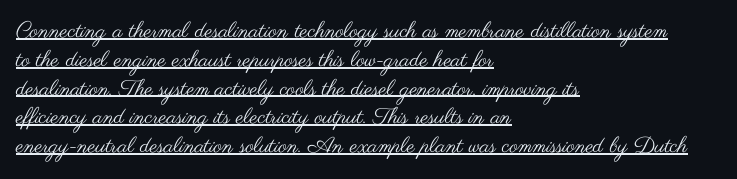
The image shows 22 px text type; set left-aligned, normal line spacing (1.31x), normal letter spacing, underlined.
